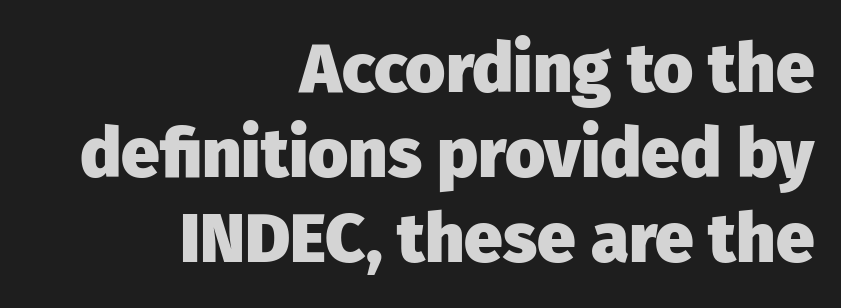
The image shows 69 px heavy sans-serif type, upright; set right-aligned, line spacing 1.23x, normal letter spacing, not underlined; low stroke contrast and a medium x-height.
